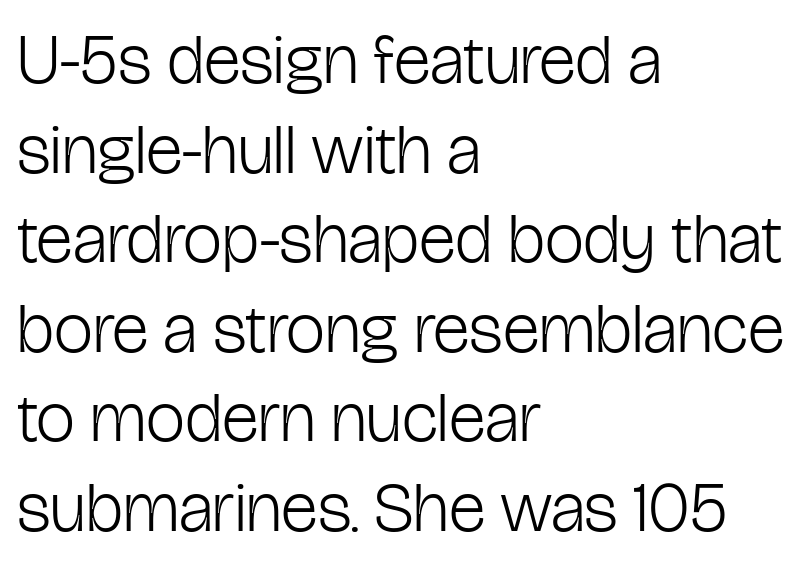
The letters carry no serifs — their stems end cleanly without finishing strokes. The typeface has the unassuming heft of standard copy or less. Compared with a centered layout, this one pins lines to the left instead. Quick note: interline space is typical.
